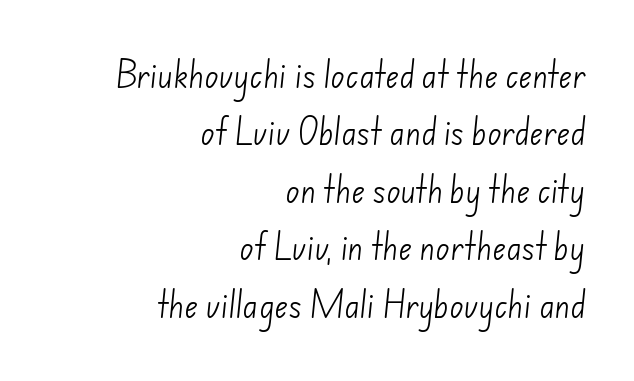
The image shows 29 px light sans-serif type; set right-aligned, loose line spacing (1.98x), normal letter spacing, not underlined; low stroke contrast and a small x-height.
